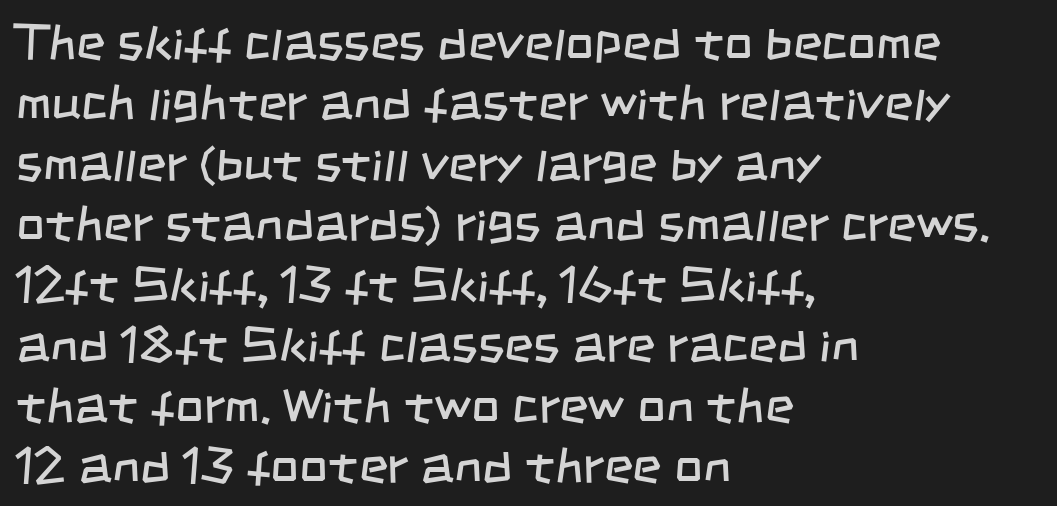
The designer went with a sans here, leaving each stem footless. The compositor pushed each line to the left boundary. Stems and bowls with no extra thickness — not bold. Compared with typical body copy, the letter spacing here is the same. Think of a printed novel: that variable character pitch is what you see here. Bare-footed words on every line.
